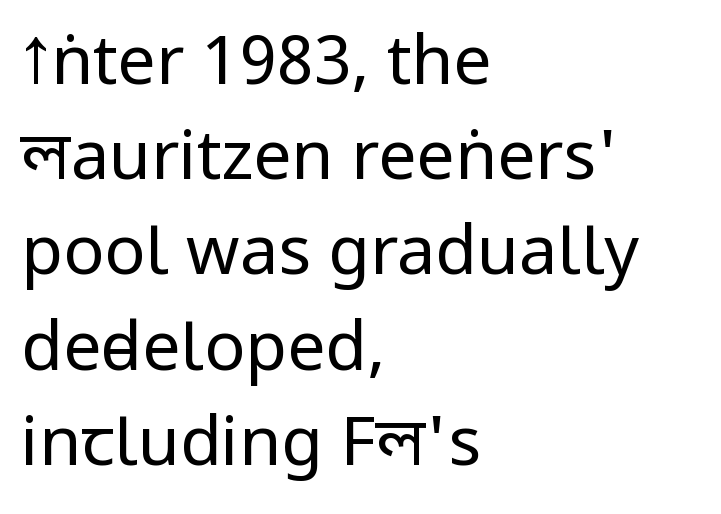
You can tell from the bare stems that sans-serif type was used. The paragraph shown leans on its left margin. Note the varied advance widths — an 'i' is clearly narrower than an 'm'. The specimen reads as upright at a glance. Only glyphs here, with clear space below each row. The space between consecutive lines is moderate.
